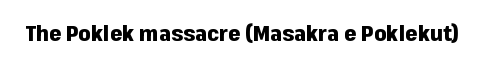
{"italic": "no", "bold": "yes", "underline": "no", "letter_spacing": "normal", "letter_spacing_em": 0.0, "glyph_px": 22}
